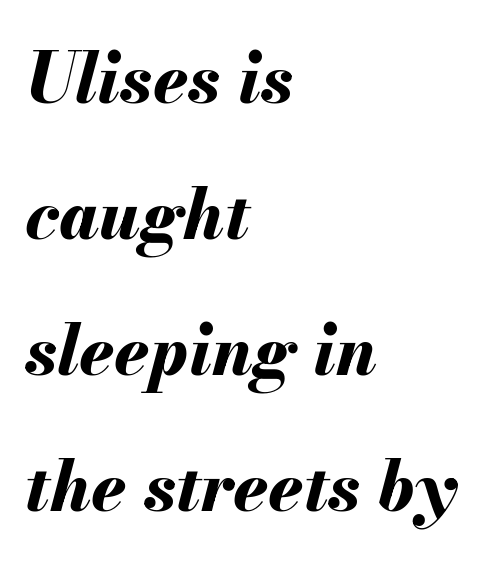
{"italic": "yes", "lean": "right", "slant_degrees": 13, "bold": "yes", "weight": "bold", "width": "normal", "stroke_contrast": "medium", "x_height": "small", "monospaced": "no", "underline": "no", "align": "left", "line_spacing": "loose", "line_spacing_ratio": 1.97, "letter_spacing": "normal", "letter_spacing_em": 0.0, "glyph_px": 69}
